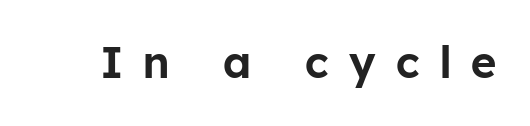
{"serif": "no", "italic": "no", "width": "normal", "stroke_contrast": "low", "x_height": "medium", "monospaced": "no", "underline": "no", "letter_spacing": "wide", "letter_spacing_em": 0.46, "glyph_px": 44}
